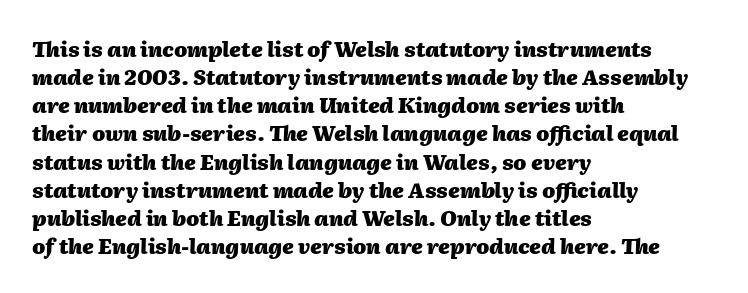
{"italic": "yes", "lean": "right", "slant_degrees": 2, "bold": "yes", "underline": "no", "align": "left", "line_spacing": "normal", "line_spacing_ratio": 1.34, "letter_spacing": "normal", "letter_spacing_em": 0.0, "glyph_px": 21}
